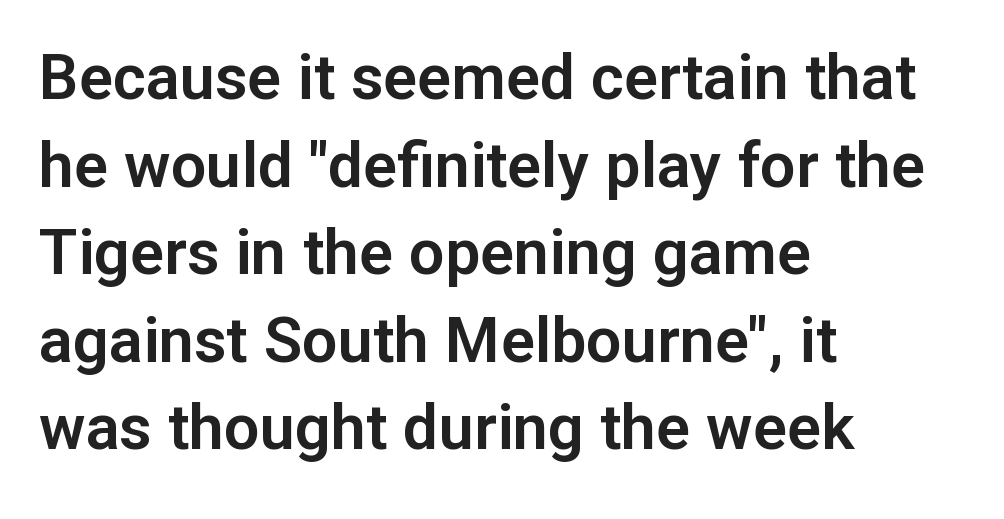
The image shows 63 px sans-serif type, upright; set left-aligned, normal line spacing (1.39x), normal letter spacing, not underlined; low stroke contrast and a medium x-height.
